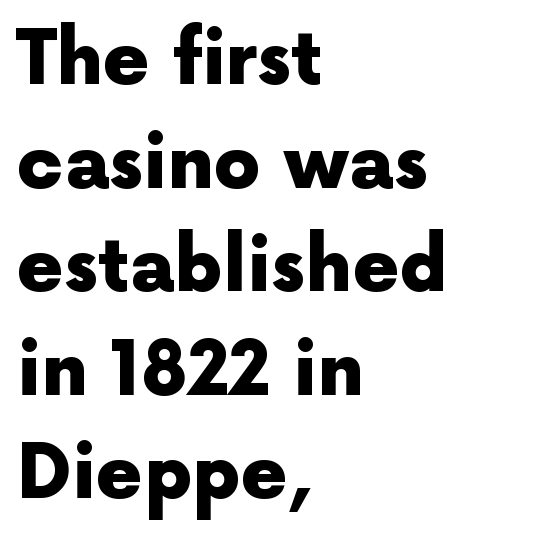
{"serif": "no", "italic": "no", "bold": "yes", "weight": "heavy", "width": "normal", "x_height": "medium", "monospaced": "no", "underline": "no", "align": "left", "line_spacing": "normal", "line_spacing_ratio": 1.4, "letter_spacing": "normal", "letter_spacing_em": 0.0, "glyph_px": 74}
